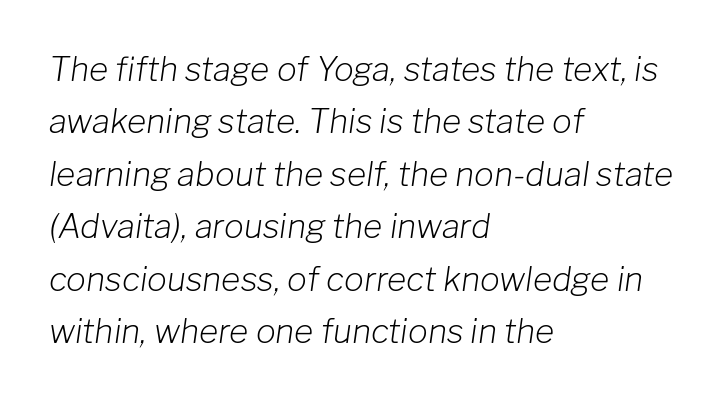
The image shows 33 px light type, italic (leaning right); set left-aligned, normal line spacing (1.59x), normal letter spacing, not underlined; low stroke contrast and a medium x-height.
